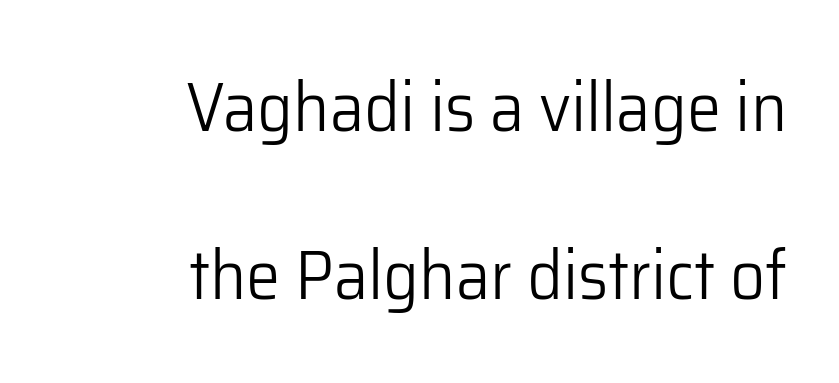
Summary of weight: not heavy and not bold. Proportional: the letters do not fall into vertical columns. The text was rendered using a sans face with plain stroke endings. Unlike italic type, these characters show no tilt at all. One-word summary of the alignment: right.
